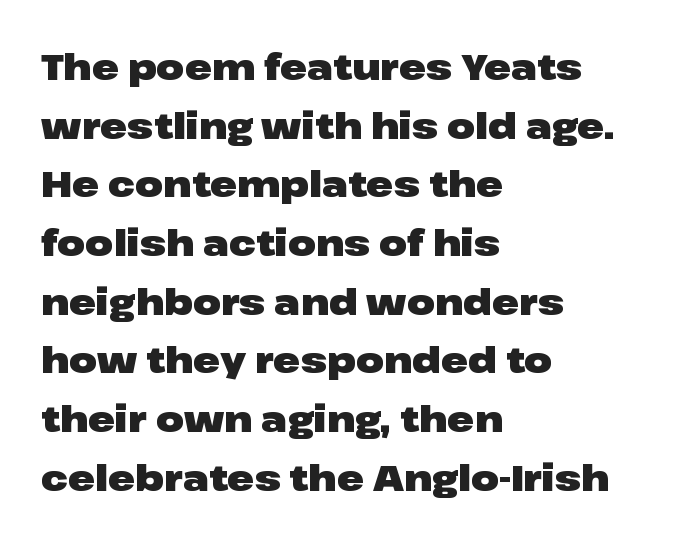
The image shows 36 px heavy, wide sans-serif type, upright; set left-aligned, normal line spacing (1.63x), normal letter spacing, not underlined; low stroke contrast and a medium x-height.
